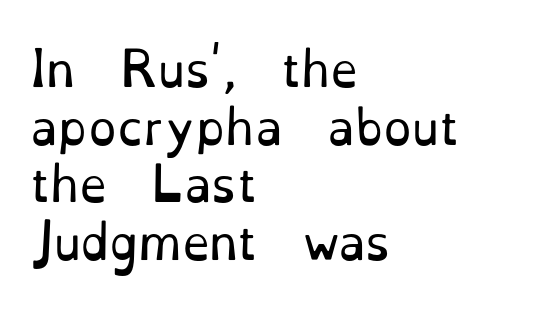
{"italic": "no", "bold": "no", "weight": "regular", "width": "normal", "stroke_contrast": "low", "x_height": "small", "monospaced": "no", "underline": "no", "align": "left", "line_spacing": "normal", "line_spacing_ratio": 1.28, "letter_spacing": "normal", "letter_spacing_em": 0.0, "glyph_px": 45}
